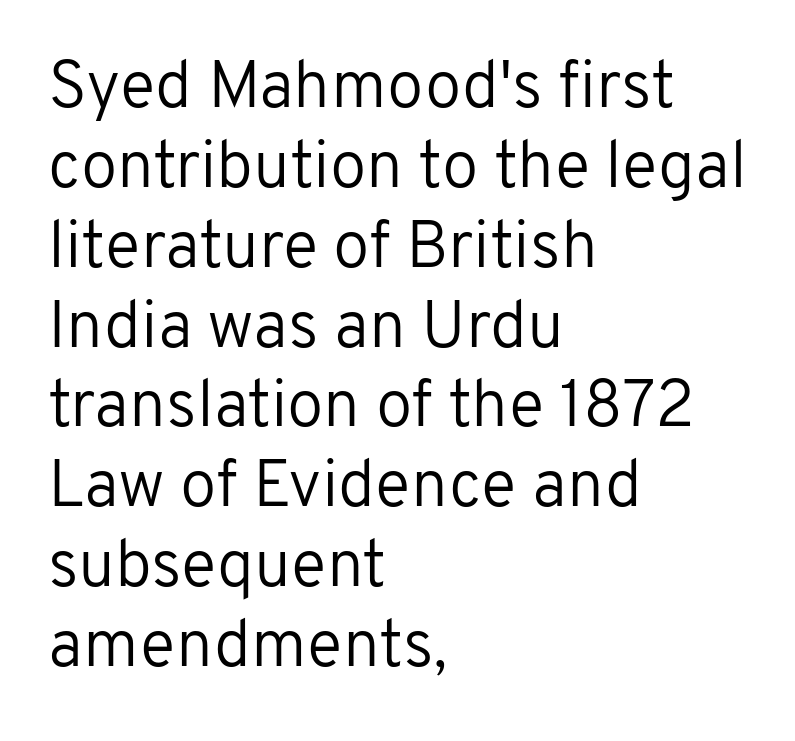
The image shows 66 px regular-weight sans-serif type, upright; set left-aligned, line spacing 1.21x, normal letter spacing, not underlined; low stroke contrast and a medium x-height.
